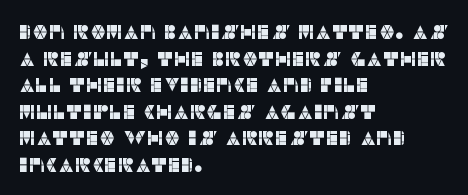
The image shows 20 px text type, upright; set left-aligned, normal line spacing (1.33x), normal letter spacing, not underlined.
